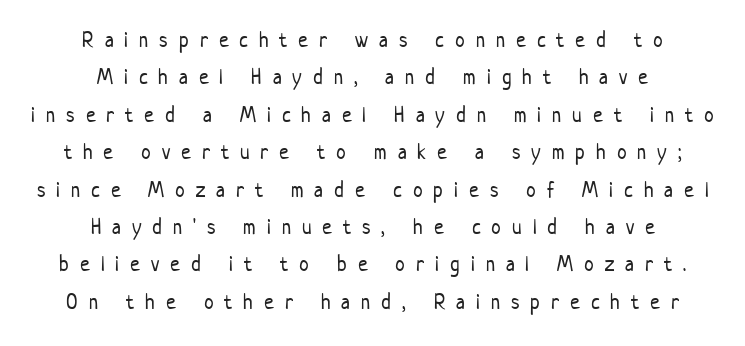
{"italic": "no", "bold": "no", "underline": "no", "align": "center", "line_spacing": "normal", "line_spacing_ratio": 1.7, "letter_spacing": "wide", "letter_spacing_em": 0.5, "glyph_px": 22}
